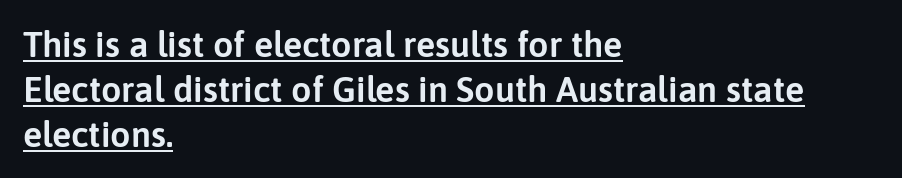
A typesetter would call this zero additional tracking. This sample carries an underscore along the baseline area. The rendering uses a moderate line-height, typical for paragraphs. The face used here is proportionally spaced, like ordinary book or web type. Is the block centered? No — it sits flush against the left margin.
